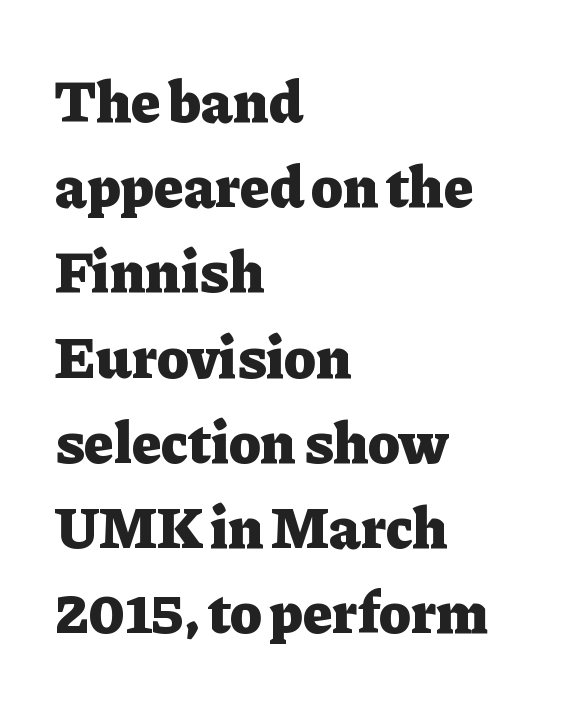
{"serif": "yes", "italic": "no", "bold": "yes", "weight": "heavy", "width": "normal", "stroke_contrast": "low", "x_height": "medium", "monospaced": "no", "underline": "no", "align": "left", "line_spacing": "normal", "line_spacing_ratio": 1.42, "letter_spacing": "normal", "letter_spacing_em": 0.0, "glyph_px": 60}
